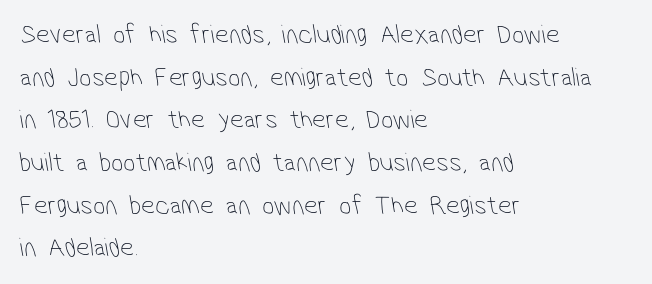
This rendering leaves character spacing at its baseline value. The space directly below the letters is spotless. Does the copy run flush right? No — it runs flush left. A typesetter would call this leading conventional body-copy spacing. Stems and bowls with no extra thickness — not bold.
